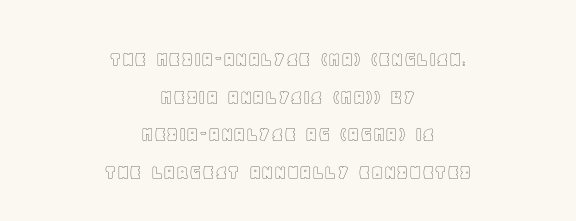
{"italic": "no", "underline": "no", "align": "center", "line_spacing_ratio": 1.71, "letter_spacing": "normal", "letter_spacing_em": 0.0, "glyph_px": 22}
